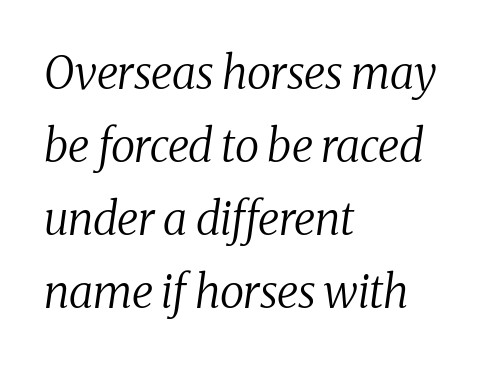
Any mark beneath the type? The region is blank. Here the glyphs are tracked normally, forming tight word shapes. The text carries the slant typical of an italic or oblique font. Vertically, the passage feels balanced, rows spaced as you'd expect. The text block is weighted toward the left margin, trailing off unevenly rightward.
